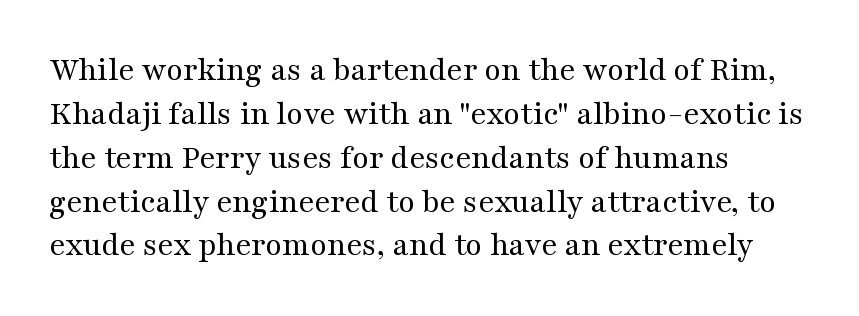
{"serif": "yes", "italic": "no", "bold": "no", "weight": "regular", "width": "wide", "stroke_contrast": "medium", "x_height": "medium", "monospaced": "no", "underline": "no", "align": "left", "line_spacing": "normal", "line_spacing_ratio": 1.29, "letter_spacing": "normal", "letter_spacing_em": 0.0, "glyph_px": 34}
